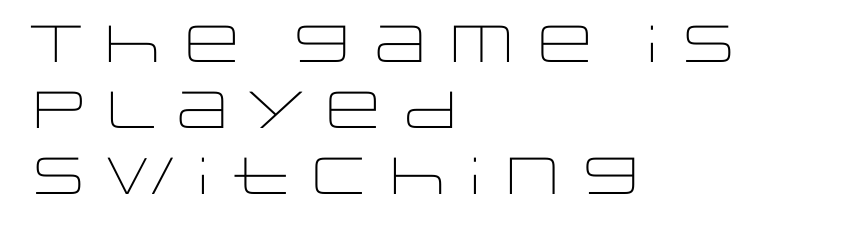
{"serif": "no", "italic": "no", "bold": "no", "weight": "light", "width": "wide", "stroke_contrast": "low", "x_height": "large", "monospaced": "no", "underline": "no", "align": "left", "line_spacing": "normal", "line_spacing_ratio": 1.27, "letter_spacing": "normal", "letter_spacing_em": 0.0, "glyph_px": 52}
